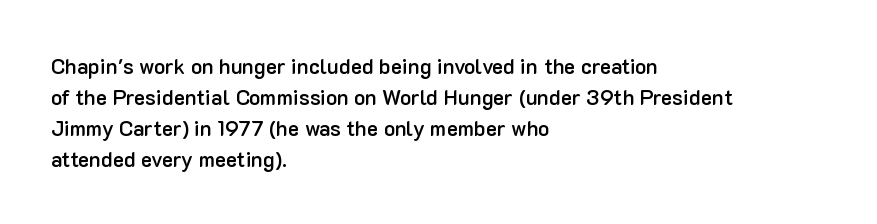
Q: Is the text bold? A: Semi-bold.
Q: Is the text italic (slanted)? A: No, it is upright.
Q: Is the text underlined? A: No.
Q: How is the paragraph aligned? A: Left-aligned.
Q: Is the spacing between letters normal or unusually wide? A: Normal.
Q: Is the spacing between lines tight, normal or loose? A: Normal.
